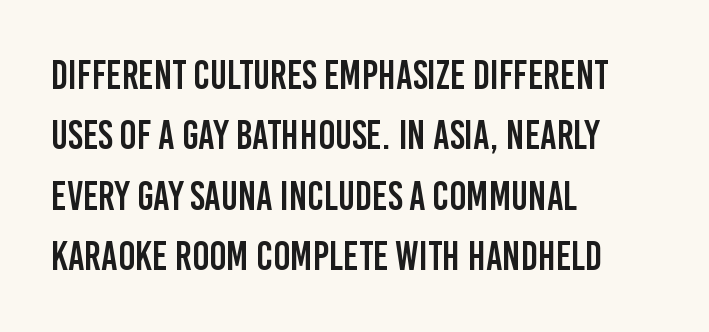
Q: Is the text italic (slanted)? A: No, it is upright.
Q: Is the typeface a serif or a sans-serif typeface? A: Sans-serif.
Q: Is the text underlined? A: No.
Q: How is the paragraph aligned? A: Left-aligned.
Q: Is the spacing between letters normal or unusually wide? A: Normal.
Q: Is the spacing between lines tight, normal or loose? A: Normal.
Q: Width (condensed, normal, or wide)? A: Condensed.
Q: Stroke contrast? A: Low.
Q: x-height? A: Large.
Q: Monospaced? A: No.
